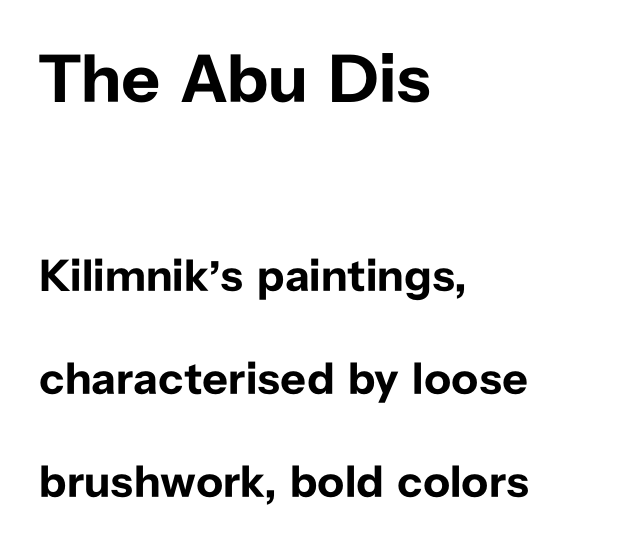
Q: Is the text bold? A: Yes.
Q: Is the text italic (slanted)? A: No, it is upright.
Q: Is the typeface a serif or a sans-serif typeface? A: Sans-serif.
Q: Is the text underlined? A: No.
Q: How is the paragraph aligned? A: Left-aligned.
Q: Is the spacing between letters normal or unusually wide? A: Normal.
Q: Is the spacing between lines tight, normal or loose? A: Loose.
Q: Which block of text is set in a larger size, the first (top) or the second (bottom)? A: The first (top) one.
Q: Width (condensed, normal, or wide)? A: Normal.
Q: Stroke contrast? A: Low.
Q: x-height? A: Medium.
Q: Monospaced? A: No.
